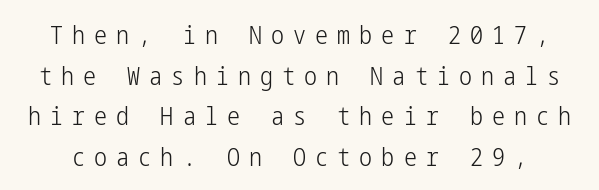
Q: Is the text bold? A: No.
Q: Is the text italic (slanted)? A: No, it is upright.
Q: Is the text underlined? A: No.
Q: Is the spacing between letters normal or unusually wide? A: Unusually wide.
Q: Is the spacing between lines tight, normal or loose? A: Normal.
